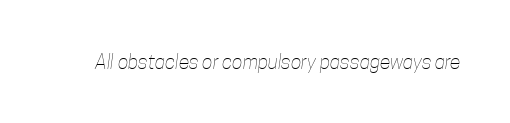
Think standard paragraph weight, or any step lighter than that. Spacing between characters is what you'd get straight out of the box. The space directly below the letters is spotless.
